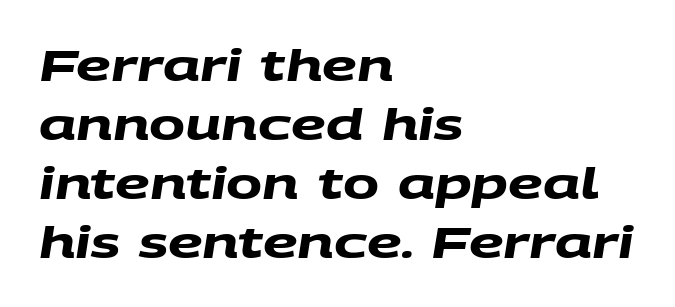
Chunky letters — that's bold for sure. Note the varied advance widths — an 'i' is clearly narrower than an 'm'. Is this a sans? Yes — the strokes have no serifs. Glyph-to-glyph distance matches everyday printed text.
